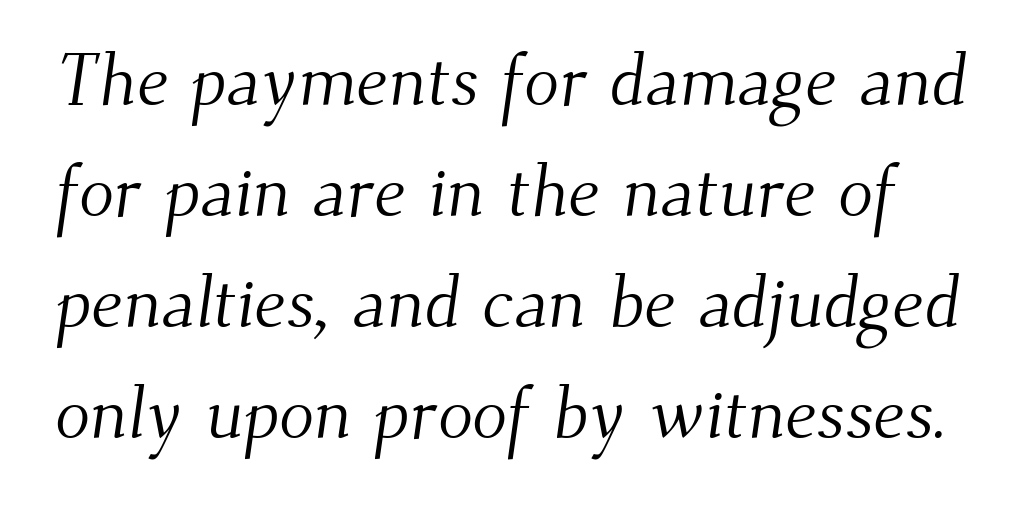
Character widths vary here, with narrow letters taking less room than wide ones. Letter spacing: default. What's the leading like? Ordinary, nothing unusual. Has an underline been added? It has not. The letters carry serifs — small finishing strokes at the ends of their stems. A light-to-regular cut is what we see here.
